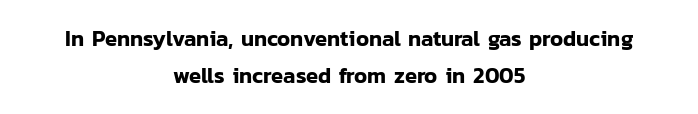
{"italic": "no", "underline": "no", "align": "center", "line_spacing": "normal", "line_spacing_ratio": 1.7, "letter_spacing": "normal", "letter_spacing_em": 0.0, "glyph_px": 22}
